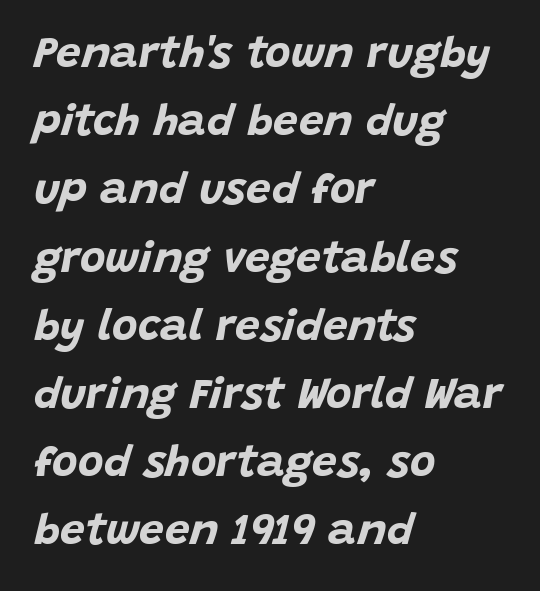
The image shows 44 px bold type, italic (leaning right); set left-aligned, normal line spacing (1.55x), normal letter spacing, not underlined; low stroke contrast and a large x-height.
